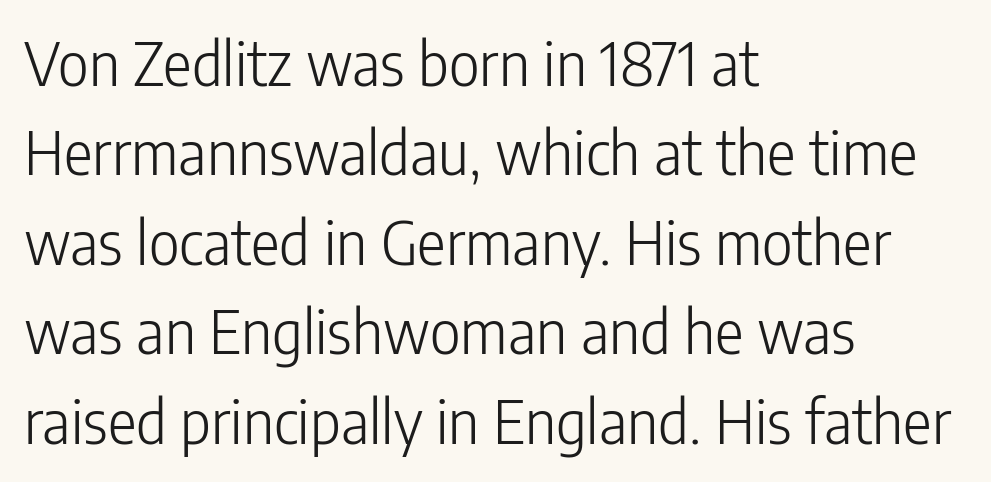
{"serif": "no", "italic": "no", "bold": "no", "weight": "light", "width": "condensed", "stroke_contrast": "low", "x_height": "medium", "monospaced": "no", "underline": "no", "align": "left", "line_spacing": "normal", "line_spacing_ratio": 1.49, "letter_spacing": "normal", "letter_spacing_em": 0.0, "glyph_px": 60}
